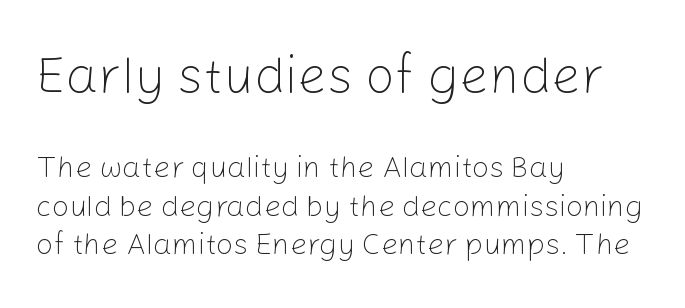
The image shows 52 px light sans-serif type, upright; set left-aligned, normal line spacing (1.28x), normal letter spacing, not underlined; the first (top) block is 1.73x larger; low stroke contrast and a medium x-height.
